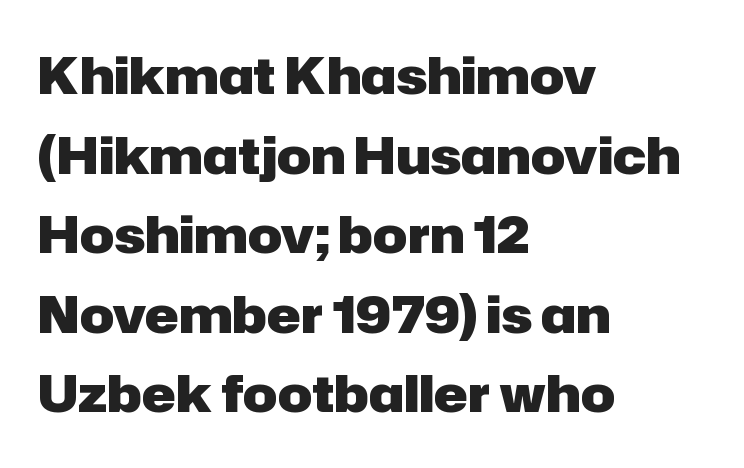
The image shows 51 px heavy sans-serif type, upright; set left-aligned, normal line spacing (1.56x), normal letter spacing, not underlined; low stroke contrast and a medium x-height.
